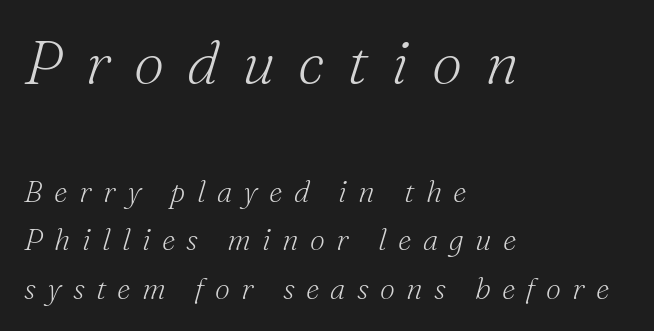
{"serif": "yes", "italic": "yes", "lean": "right", "slant_degrees": 16, "bold": "no", "weight": "light", "width": "normal", "stroke_contrast": "medium", "x_height": "small", "monospaced": "no", "underline": "no", "align": "left", "line_spacing": "normal", "line_spacing_ratio": 1.62, "letter_spacing": "wide", "letter_spacing_em": 0.38, "larger_block": "first", "size_ratio": 2.03, "glyph_px": 61}
